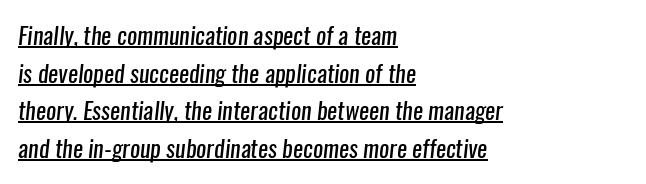
Somebody hit Ctrl+U on this one — the words are underlined. The strokes are not fattened; the text isn't bold. Summary of vertical rhythm: regular, with standard interline spacing. The rendering keeps characters at their native spacing.
